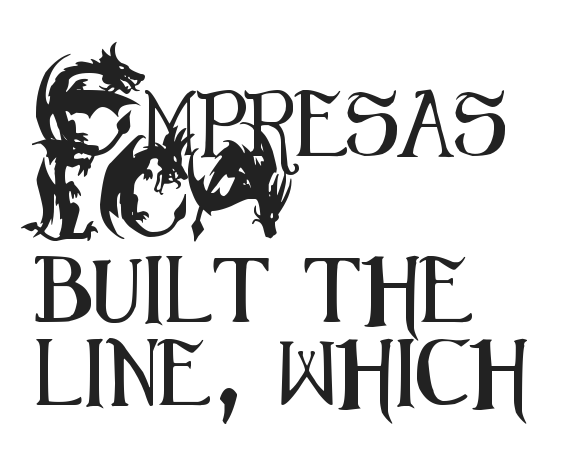
Q: Is the text italic (slanted)? A: No, it is upright.
Q: Is the typeface a serif or a sans-serif typeface? A: Sans-serif.
Q: Is the text underlined? A: No.
Q: How is the paragraph aligned? A: Left-aligned.
Q: Is the spacing between letters normal or unusually wide? A: Normal.
Q: Is the spacing between lines tight, normal or loose? A: Normal.
Q: Width (condensed, normal, or wide)? A: Condensed.
Q: Stroke contrast? A: Medium.
Q: x-height? A: Small.
Q: Monospaced? A: No.
